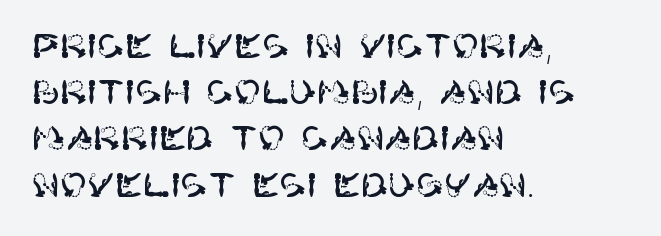
The image shows 33 px sans-serif type, upright; set left-aligned, normal line spacing (1.4x), normal letter spacing, not underlined; high stroke contrast and a large x-height.
